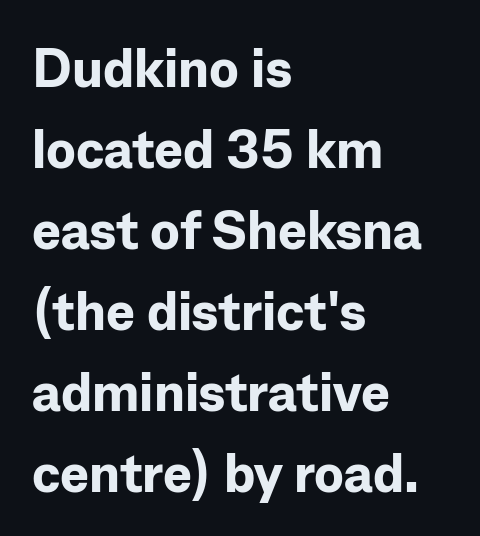
A sans-serif font was chosen for this passage. Does the leading feel generous? No, just average. A student would call this left alignment; a typographer would say flush left, rag right. Heavy-handed strokes throughout: this text is bold. Varying glyph widths throughout — classic text-font behaviour.
